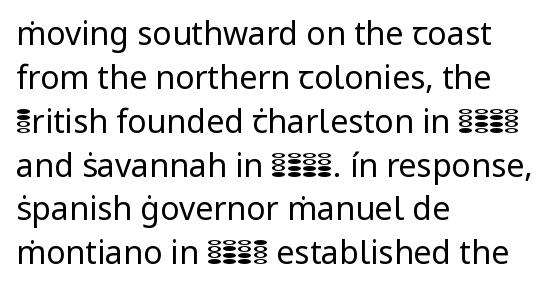
The image shows 32 px regular-weight sans-serif type, upright; set left-aligned, normal line spacing (1.37x), normal letter spacing, not underlined; low stroke contrast and a medium x-height.
